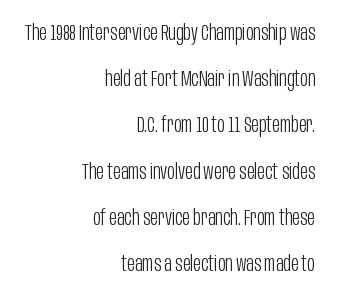
{"italic": "no", "bold": "no", "underline": "no", "align": "right", "line_spacing": "loose", "line_spacing_ratio": 2.2, "letter_spacing": "normal", "letter_spacing_em": 0.0, "glyph_px": 21}
